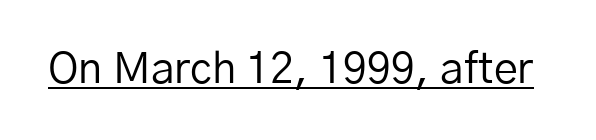
Q: Is the text bold? A: No.
Q: Is the text italic (slanted)? A: No, it is upright.
Q: Is the typeface a serif or a sans-serif typeface? A: Sans-serif.
Q: Is the text underlined? A: Yes.
Q: Is the spacing between letters normal or unusually wide? A: Normal.
Q: Width (condensed, normal, or wide)? A: Normal.
Q: Stroke contrast? A: Low.
Q: x-height? A: Medium.
Q: Monospaced? A: No.
